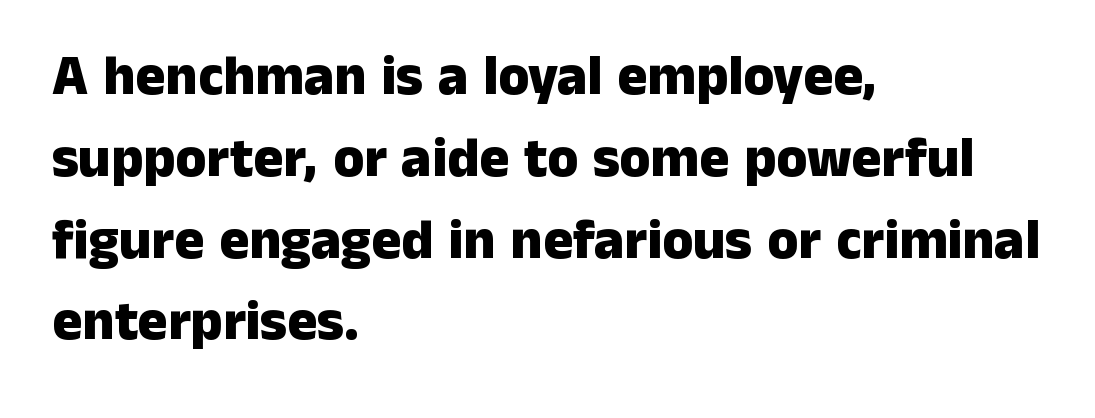
Q: Is the text bold? A: Yes.
Q: Is the text italic (slanted)? A: No, it is upright.
Q: Is the typeface a serif or a sans-serif typeface? A: Sans-serif.
Q: Is the text underlined? A: No.
Q: How is the paragraph aligned? A: Left-aligned.
Q: Is the spacing between letters normal or unusually wide? A: Normal.
Q: Is the spacing between lines tight, normal or loose? A: Normal.
Q: Width (condensed, normal, or wide)? A: Normal.
Q: Stroke contrast? A: Low.
Q: x-height? A: Medium.
Q: Monospaced? A: No.
